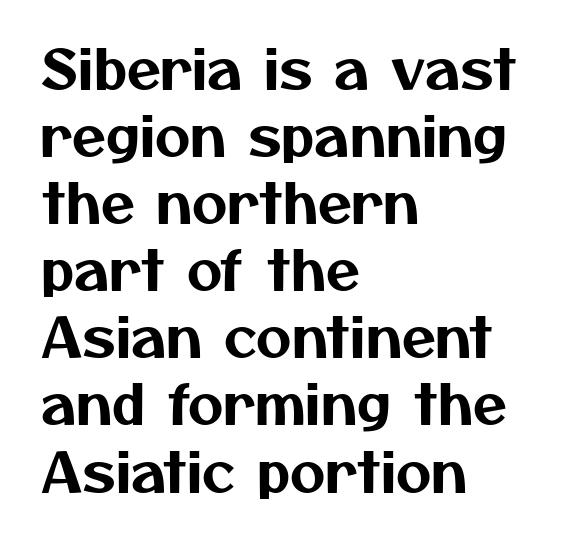
The image shows 55 px sans-serif type; set left-aligned, line spacing 1.22x, normal letter spacing, not underlined; medium stroke contrast and a medium x-height.
